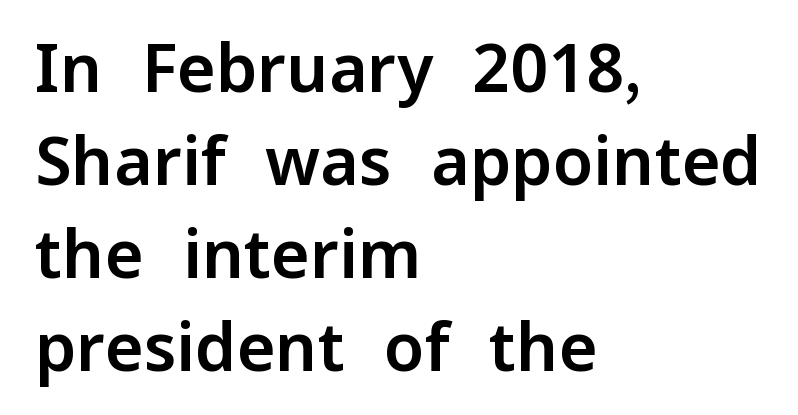
{"serif": "no", "italic": "no", "width": "normal", "stroke_contrast": "low", "x_height": "medium", "monospaced": "no", "underline": "no", "align": "left", "line_spacing": "normal", "line_spacing_ratio": 1.41, "letter_spacing": "normal", "letter_spacing_em": 0.0, "glyph_px": 66}
